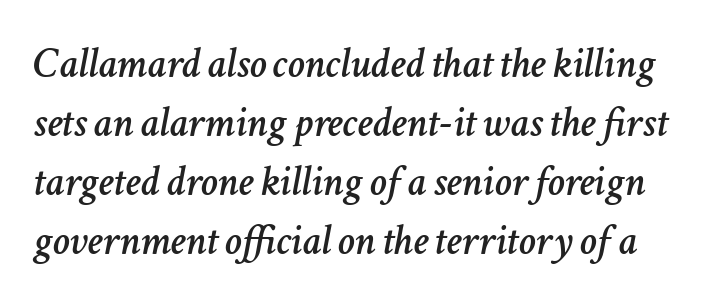
Q: Is the text italic (slanted)? A: Yes, it leans right by about 11 degrees.
Q: Is the text underlined? A: No.
Q: Is the spacing between letters normal or unusually wide? A: Normal.
Q: Is the spacing between lines tight, normal or loose? A: Normal.
Q: Width (condensed, normal, or wide)? A: Normal.
Q: Stroke contrast? A: Low.
Q: x-height? A: Medium.
Q: Monospaced? A: No.
